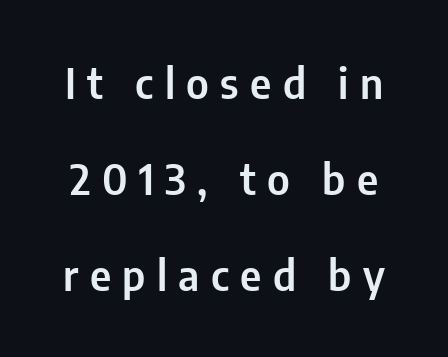
{"serif": "no", "italic": "no", "width": "condensed", "stroke_contrast": "low", "x_height": "medium", "monospaced": "no", "underline": "no", "line_spacing": "loose", "line_spacing_ratio": 2.29, "letter_spacing": "wide", "letter_spacing_em": 0.27, "glyph_px": 42}
